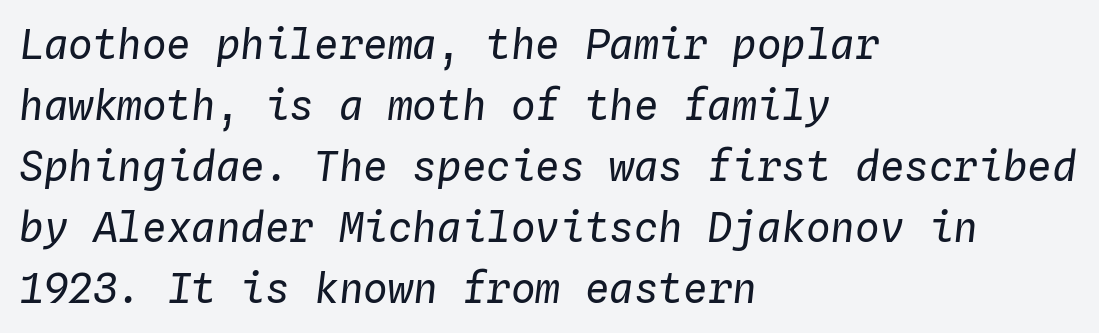
{"italic": "yes", "lean": "right", "slant_degrees": 4, "bold": "no", "weight": "regular", "width": "normal", "stroke_contrast": "low", "x_height": "medium", "monospaced": "yes", "underline": "no", "align": "left", "line_spacing": "normal", "line_spacing_ratio": 1.49, "letter_spacing": "normal", "letter_spacing_em": 0.0, "glyph_px": 41}
